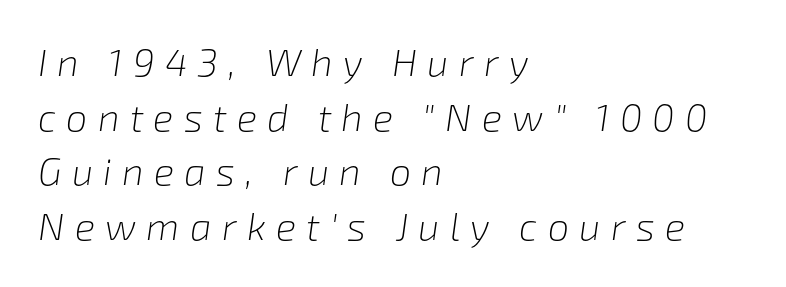
{"italic": "yes", "lean": "right", "slant_degrees": 8, "bold": "no", "weight": "light", "width": "normal", "stroke_contrast": "low", "x_height": "medium", "monospaced": "no", "underline": "no", "align": "left", "line_spacing": "normal", "line_spacing_ratio": 1.44, "letter_spacing": "wide", "letter_spacing_em": 0.27, "glyph_px": 38}
